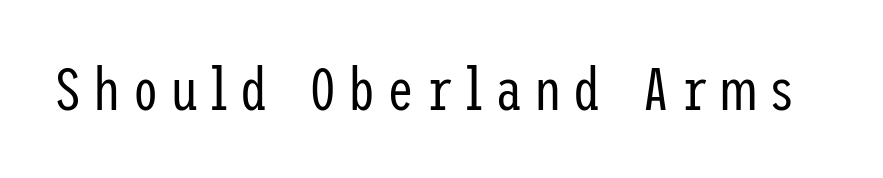
Q: Is the text bold? A: No.
Q: Is the text italic (slanted)? A: No, it is upright.
Q: Is the typeface a serif or a sans-serif typeface? A: Sans-serif.
Q: Is the text underlined? A: No.
Q: Width (condensed, normal, or wide)? A: Condensed.
Q: Stroke contrast? A: Low.
Q: x-height? A: Medium.
